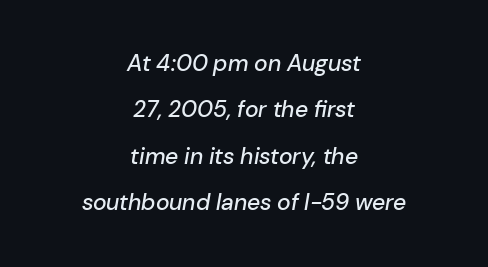
{"italic": "yes", "lean": "right", "slant_degrees": 10, "underline": "no", "align": "center", "line_spacing": "loose", "line_spacing_ratio": 2.02, "letter_spacing": "normal", "letter_spacing_em": 0.0, "glyph_px": 23}
